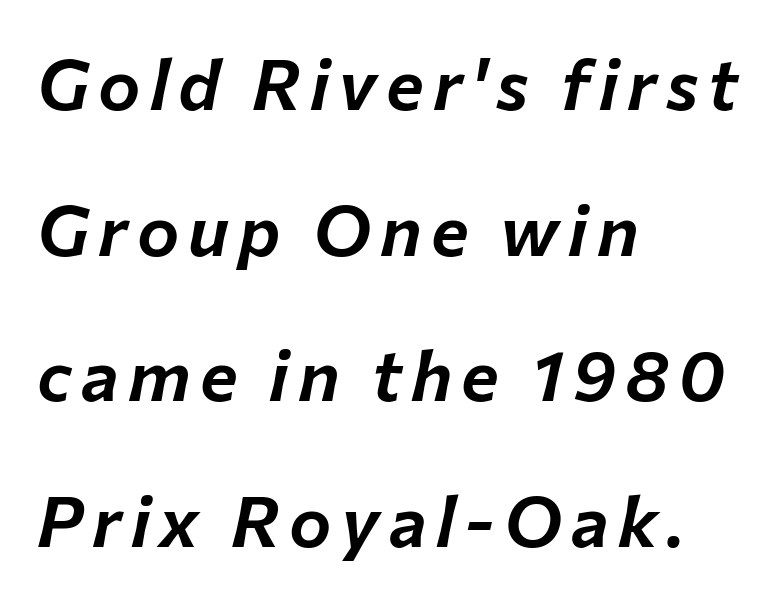
Descender tails drop into unmarked territory. Horizontally, the lines are justified to the leading edge only. Compared with typical paragraphs, the rows here are farther apart. The typography opts for an oblique posture over an upright one. Each letter keeps its own natural width here, so spacing adapts to shape.
